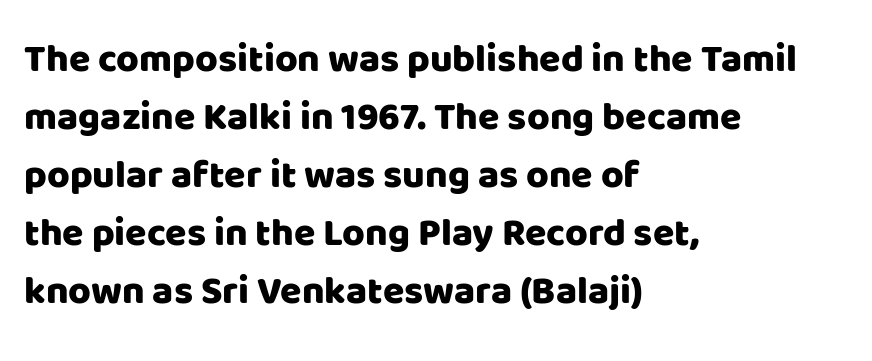
Ascenders rise straight up at ninety degrees. Unmarked baselines from the first word to the last. Which margin do the lines hug? The left one — the right edge is uneven. Here the designer chose a conventional face with non-uniform glyph widths. How are the letters spaced? Ordinarily, with no added tracking.
